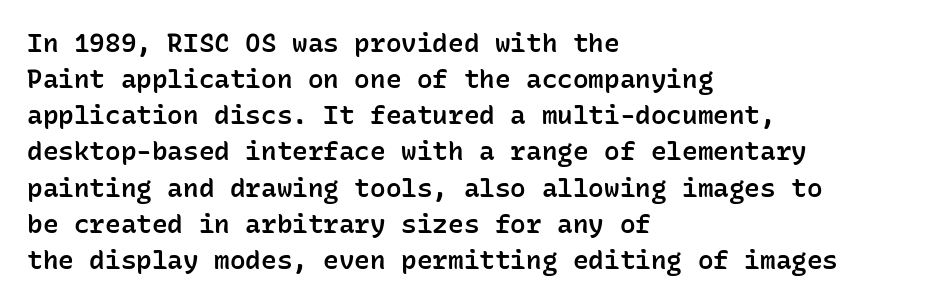
Q: Is the text bold? A: Semi-bold.
Q: Is the text italic (slanted)? A: No, it is upright.
Q: Is the text underlined? A: No.
Q: How is the paragraph aligned? A: Left-aligned.
Q: Is the spacing between letters normal or unusually wide? A: Normal.
Q: Is the spacing between lines tight, normal or loose? A: Normal.
